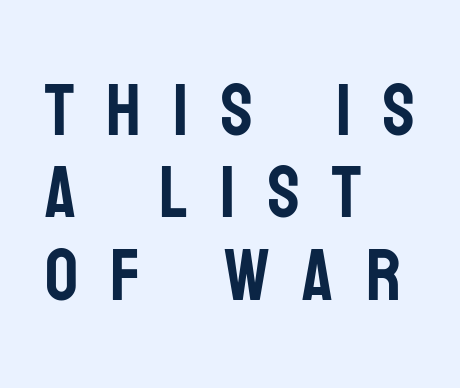
Is there much room between lines? No — they nearly touch. The rendering anchors every line to the left-hand side. Characters follow at a spacing far wider than the type designer built in. Do the characters align in a grid? No, the font is proportional.
